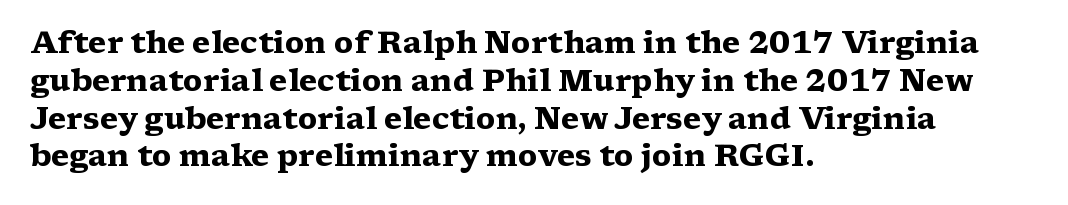
The image shows 30 px heavy, wide serif type, upright; set left-aligned, normal line spacing (1.26x), normal letter spacing, not underlined; medium stroke contrast and a medium x-height.
